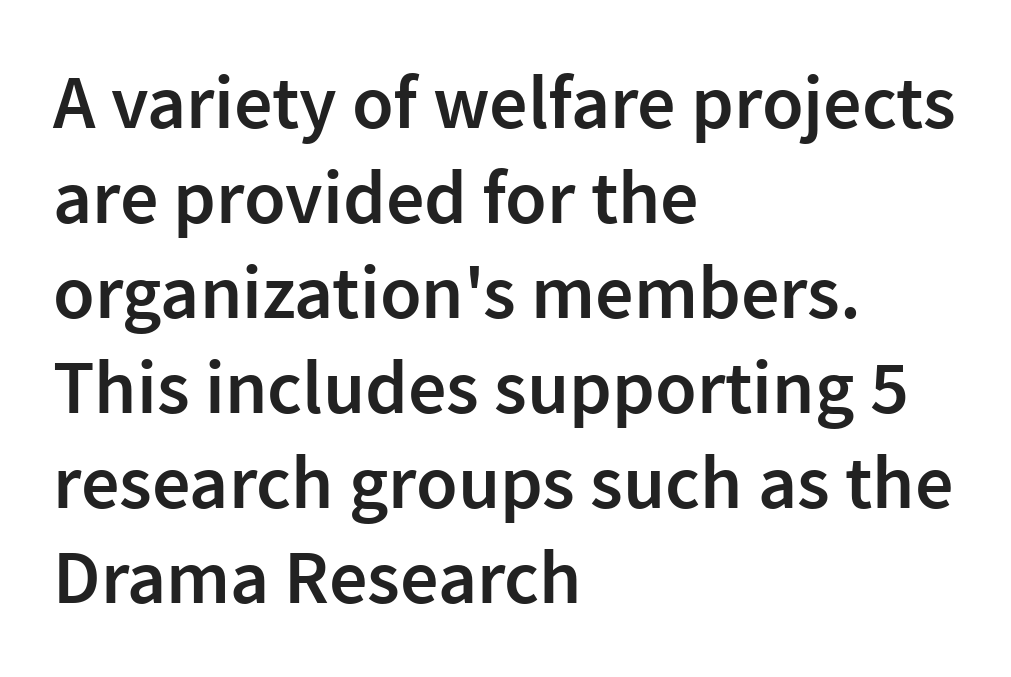
Q: Is the text bold? A: Semi-bold.
Q: Is the text italic (slanted)? A: No, it is upright.
Q: Is the typeface a serif or a sans-serif typeface? A: Sans-serif.
Q: Is the text underlined? A: No.
Q: How is the paragraph aligned? A: Left-aligned.
Q: Is the spacing between letters normal or unusually wide? A: Normal.
Q: Is the spacing between lines tight, normal or loose? A: Normal.
Q: Width (condensed, normal, or wide)? A: Normal.
Q: x-height? A: Medium.
Q: Monospaced? A: No.
